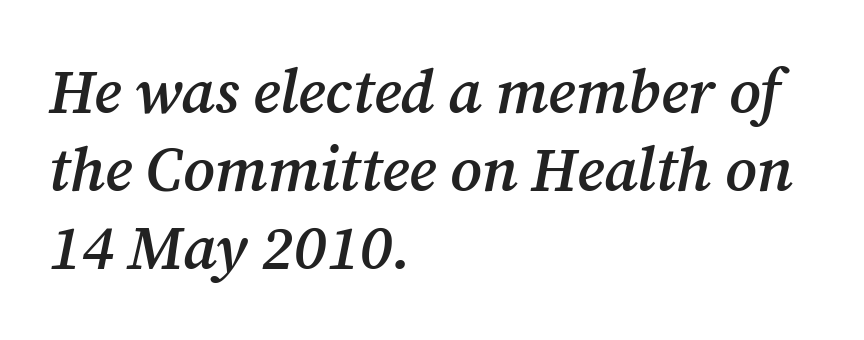
The font is running at a semibold setting, under full bold. If you measured baseline to baseline, you'd find a middling distance. To sum up the face: it has serifs. There's an unmistakable incline to the writing here. These lines are rendered in a variable-pitch font. Descenders hang freely into open space.
